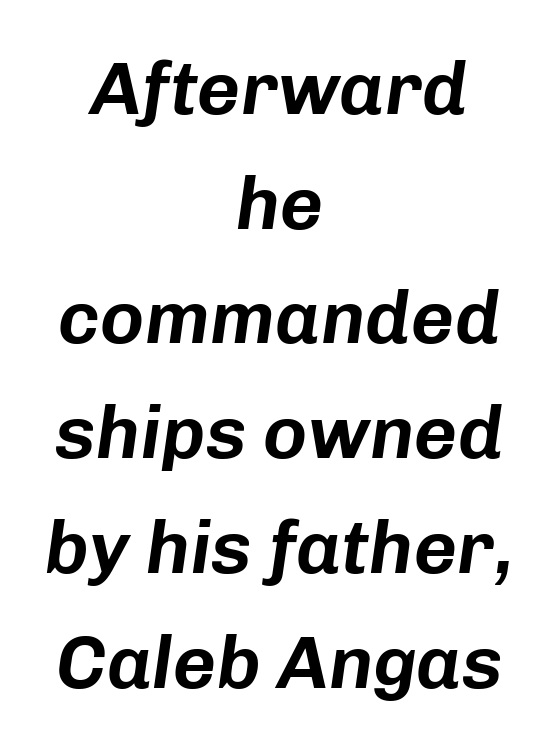
Q: Is the text italic (slanted)? A: Yes, it leans right by about 8 degrees.
Q: Is the text underlined? A: No.
Q: How is the paragraph aligned? A: Centered.
Q: Is the spacing between letters normal or unusually wide? A: Normal.
Q: Is the spacing between lines tight, normal or loose? A: Normal.
Q: Width (condensed, normal, or wide)? A: Normal.
Q: Stroke contrast? A: Low.
Q: x-height? A: Medium.
Q: Monospaced? A: No.
